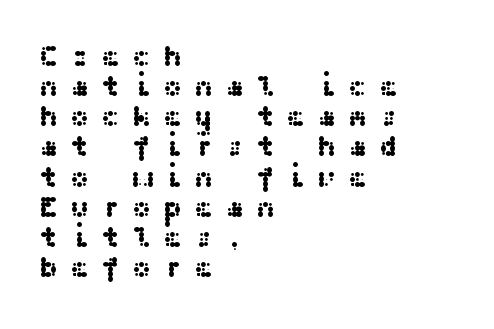
{"serif": "no", "italic": "no", "width": "wide", "stroke_contrast": "medium", "x_height": "medium", "underline": "no", "align": "left", "line_spacing": "tight", "line_spacing_ratio": 1.04, "letter_spacing": "wide", "letter_spacing_em": 0.4, "glyph_px": 29}
